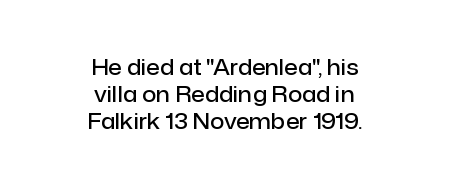
As a designer I'd log this as weight 600, semibold. Observe the ordinary spacing: letters are neighbours, not strangers. The rendering positions every line midway between the sides. Characters remain perfectly vertical along every line. The passage shown is not underscored anywhere.
